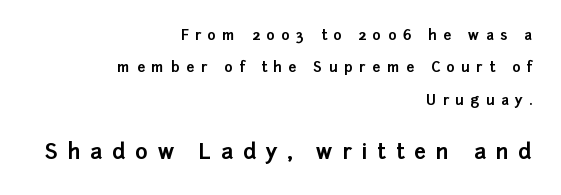
Any mark beneath the type? The region is blank. The more generous point size was reserved for the lower chunk. The lettering holds an erect, upright posture throughout. Tracking here is generous; glyphs stand well apart from one another.
